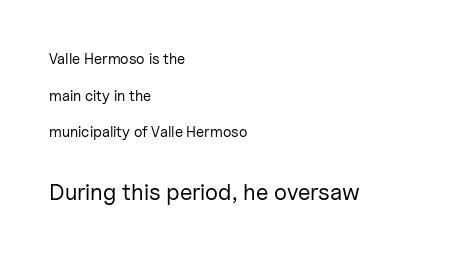
Layout note: lines flush left. Between these two stacked blocks, the lower one wins on size. This reads as an unemphasized weight, regular at the heaviest. The glyphs are unaccompanied by any horizontal stroke below them. Do the letters lean? They stand straight. The letterforms sit shoulder to shoulder at normal distance.
